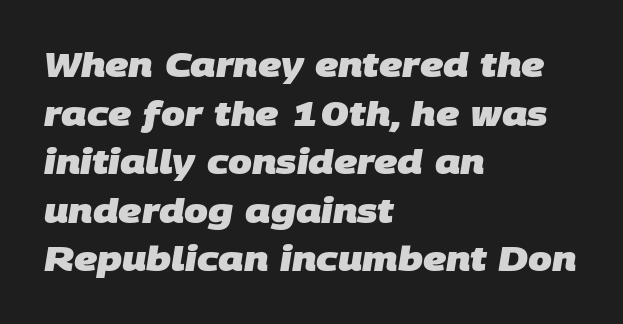
Q: Is the text bold? A: Yes.
Q: Is the typeface a serif or a sans-serif typeface? A: Sans-serif.
Q: Is the text underlined? A: No.
Q: How is the paragraph aligned? A: Left-aligned.
Q: Is the spacing between letters normal or unusually wide? A: Normal.
Q: Is the spacing between lines tight, normal or loose? A: Normal.
Q: Width (condensed, normal, or wide)? A: Normal.
Q: Stroke contrast? A: Low.
Q: x-height? A: Large.
Q: Monospaced? A: No.
